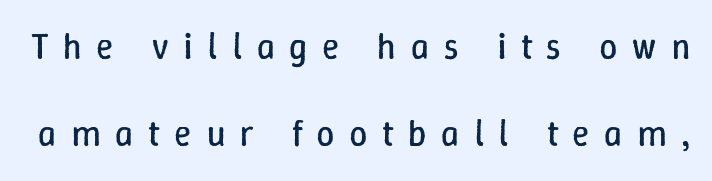
The image shows 36 px regular-weight type, upright; set loose line spacing (2.42x), unusually wide letter spacing (+0.4 em), not underlined; low stroke contrast and a medium x-height.
